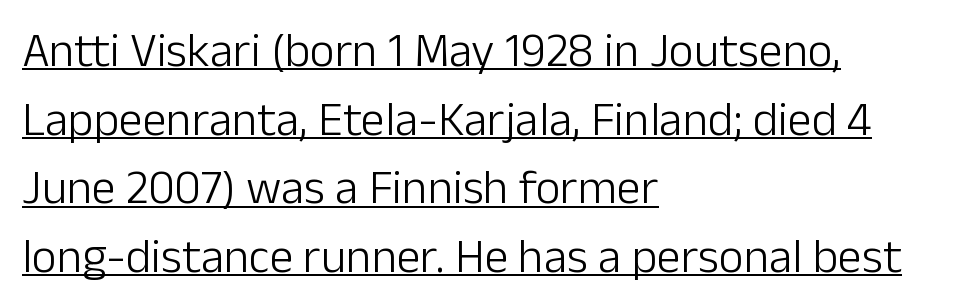
{"serif": "no", "italic": "no", "bold": "no", "weight": "light", "width": "normal", "stroke_contrast": "low", "x_height": "medium", "monospaced": "no", "underline": "yes", "align": "left", "line_spacing": "normal", "line_spacing_ratio": 1.43, "letter_spacing": "normal", "letter_spacing_em": 0.0, "glyph_px": 48}
